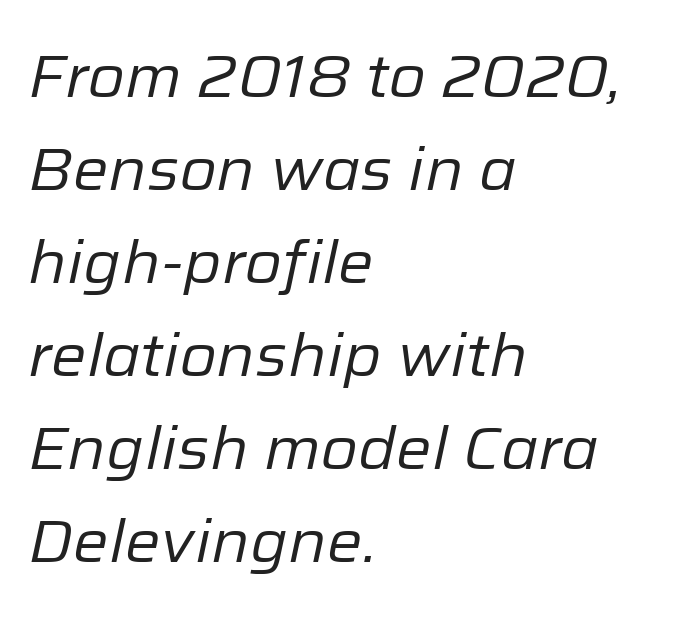
The image shows 60 px regular-weight type, italic (leaning right); set left-aligned, normal line spacing (1.55x), normal letter spacing, not underlined; low stroke contrast and a medium x-height.
